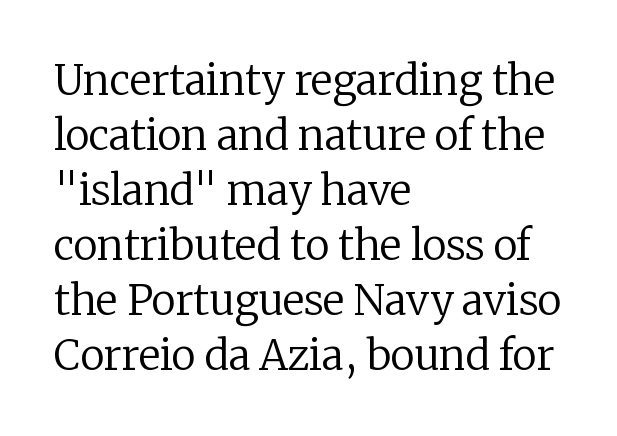
{"serif": "yes", "italic": "no", "bold": "no", "weight": "regular", "width": "normal", "stroke_contrast": "low", "x_height": "medium", "monospaced": "no", "underline": "no", "align": "left", "line_spacing": "normal", "line_spacing_ratio": 1.34, "letter_spacing": "normal", "letter_spacing_em": 0.0, "glyph_px": 41}
